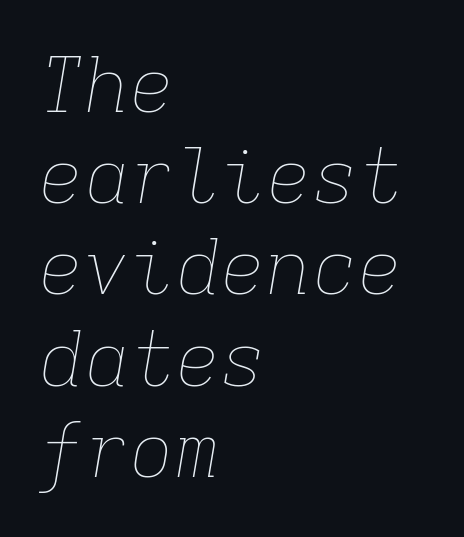
{"italic": "yes", "lean": "right", "slant_degrees": 9, "bold": "no", "weight": "thin", "width": "normal", "stroke_contrast": "low", "x_height": "medium", "monospaced": "yes", "underline": "no", "align": "left", "line_spacing_ratio": 1.2, "letter_spacing": "normal", "letter_spacing_em": 0.0, "glyph_px": 76}
